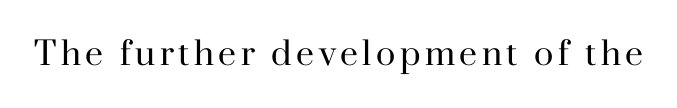
Q: Is the text bold? A: No.
Q: Is the text italic (slanted)? A: No, it is upright.
Q: Is the typeface a serif or a sans-serif typeface? A: Serif.
Q: Is the text underlined? A: No.
Q: Width (condensed, normal, or wide)? A: Normal.
Q: Stroke contrast? A: High.
Q: x-height? A: Small.
Q: Monospaced? A: No.
